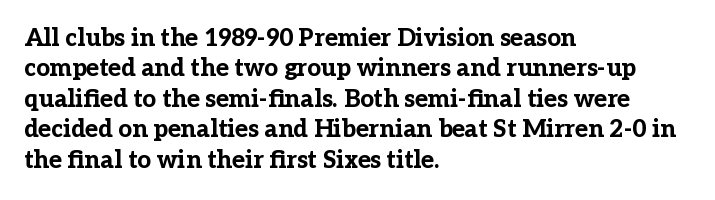
{"italic": "no", "bold": "yes", "underline": "no", "align": "left", "line_spacing": "normal", "line_spacing_ratio": 1.27, "letter_spacing": "normal", "letter_spacing_em": 0.0, "glyph_px": 24}
